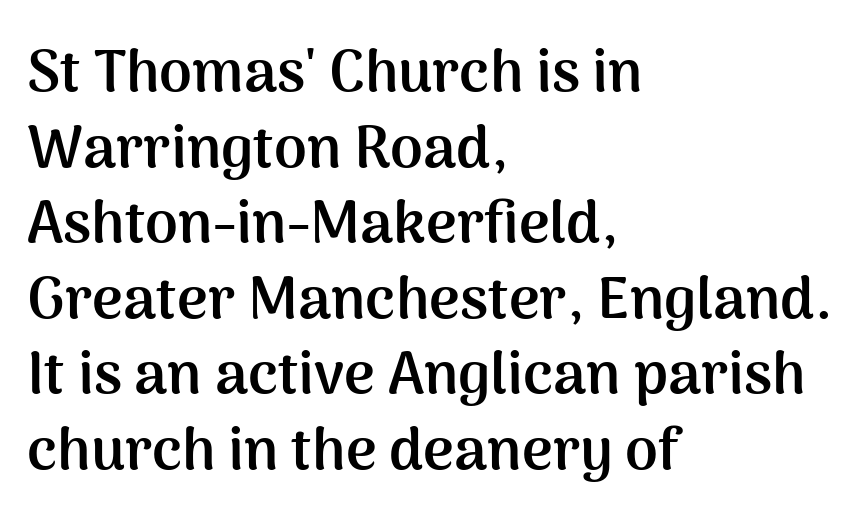
Q: Is the text bold? A: Yes.
Q: Is the text italic (slanted)? A: No, it is upright.
Q: Is the typeface a serif or a sans-serif typeface? A: Sans-serif.
Q: Is the text underlined? A: No.
Q: How is the paragraph aligned? A: Left-aligned.
Q: Is the spacing between letters normal or unusually wide? A: Normal.
Q: Is the spacing between lines tight, normal or loose? A: Normal.
Q: Width (condensed, normal, or wide)? A: Normal.
Q: Stroke contrast? A: Medium.
Q: x-height? A: Medium.
Q: Monospaced? A: No.
